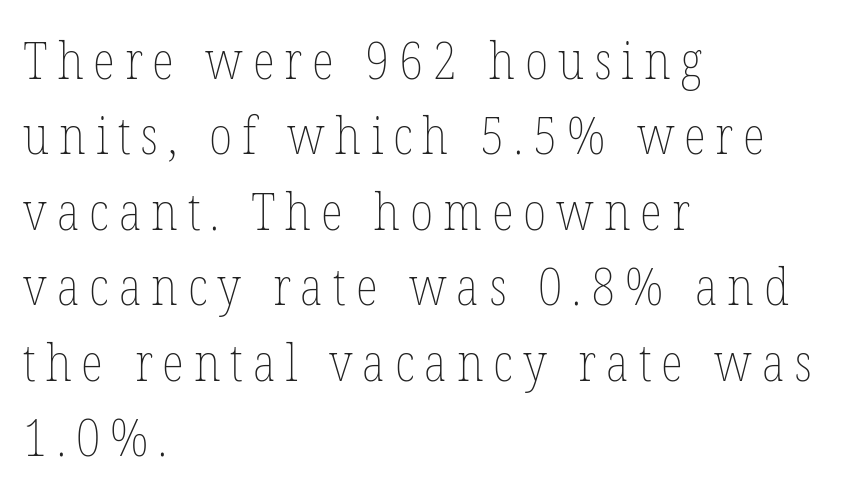
{"italic": "no", "bold": "no", "weight": "thin", "width": "condensed", "stroke_contrast": "low", "x_height": "medium", "monospaced": "no", "underline": "no", "align": "left", "line_spacing": "normal", "line_spacing_ratio": 1.45, "glyph_px": 52}
